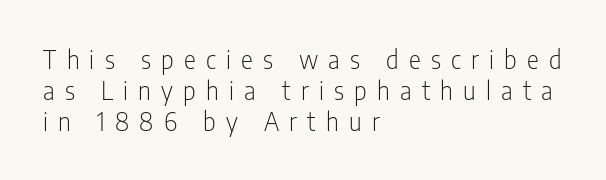
Q: Is the text bold? A: No.
Q: Is the text italic (slanted)? A: No, it is upright.
Q: Is the text underlined? A: No.
Q: How is the paragraph aligned? A: Left-aligned.
Q: Is the spacing between letters normal or unusually wide? A: Unusually wide.
